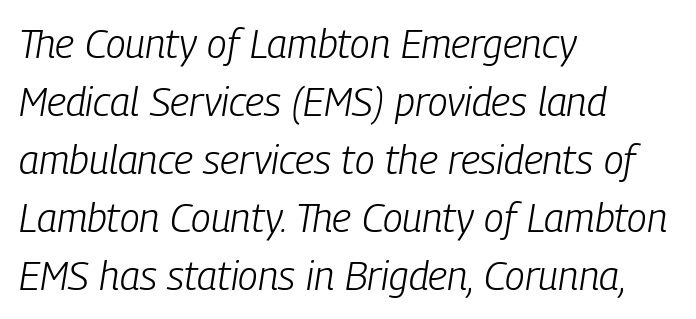
{"italic": "yes", "lean": "right", "slant_degrees": 9, "bold": "no", "weight": "light", "width": "condensed", "stroke_contrast": "low", "x_height": "medium", "monospaced": "no", "underline": "no", "align": "left", "line_spacing": "normal", "line_spacing_ratio": 1.45, "letter_spacing": "normal", "letter_spacing_em": 0.0, "glyph_px": 40}
